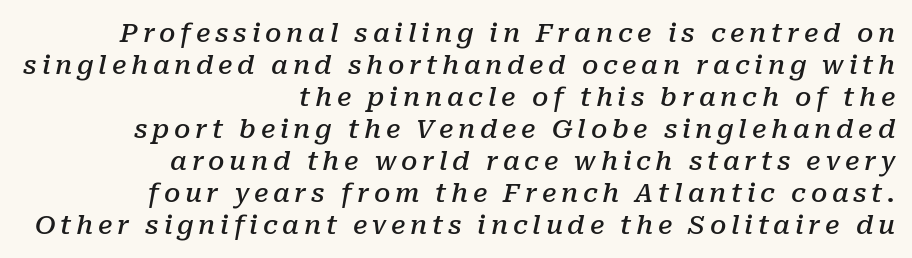
Slightly chunky letters — semibold, I'd say, not full bold. The font's italic variant was chosen for this text. In CSS terms this would be text-align: right. Letters rest on an invisible, unmarked baseline.
